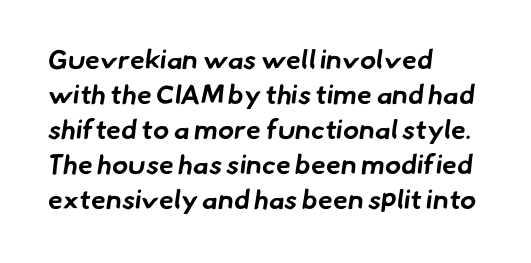
The image shows 27 px bold type; set left-aligned, normal line spacing (1.3x), normal letter spacing, not underlined.
